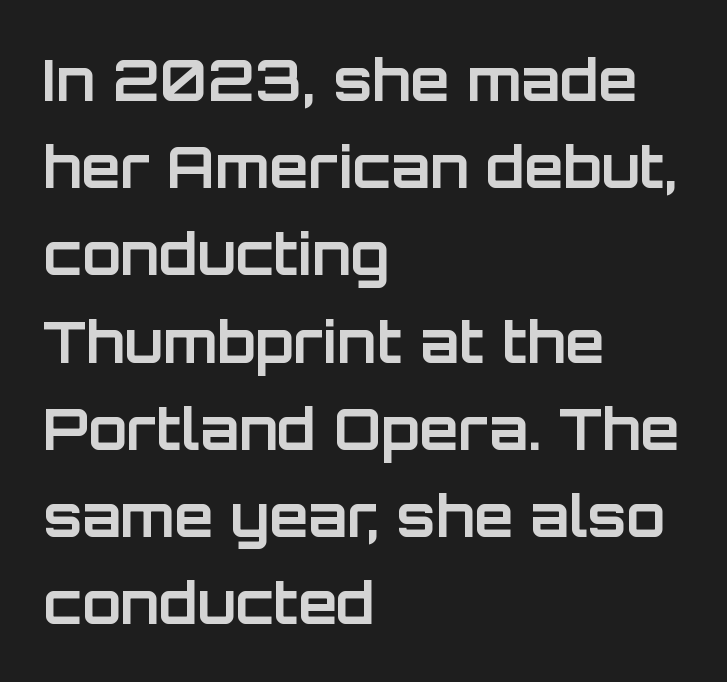
What weight is shown? A full bold with thick strokes. This sample has the flowing, uneven cadence of proportional lettering. Characters remain perfectly vertical along every line. Typeset ragged right — the left edge is the straight one.
